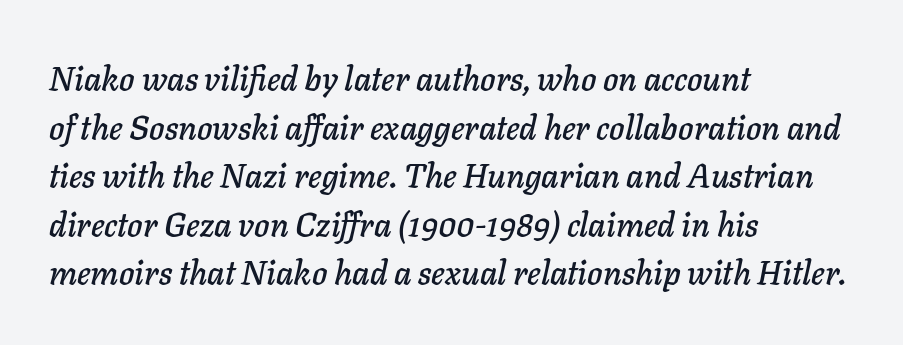
The block of text has a typical density, with ordinary space between rows. Nothing unusual about the tracking: characters are spaced as the font intends. The letters advance in unequal steps, a hallmark of proportional type. Leftover space on each line is placed entirely after the last word.
